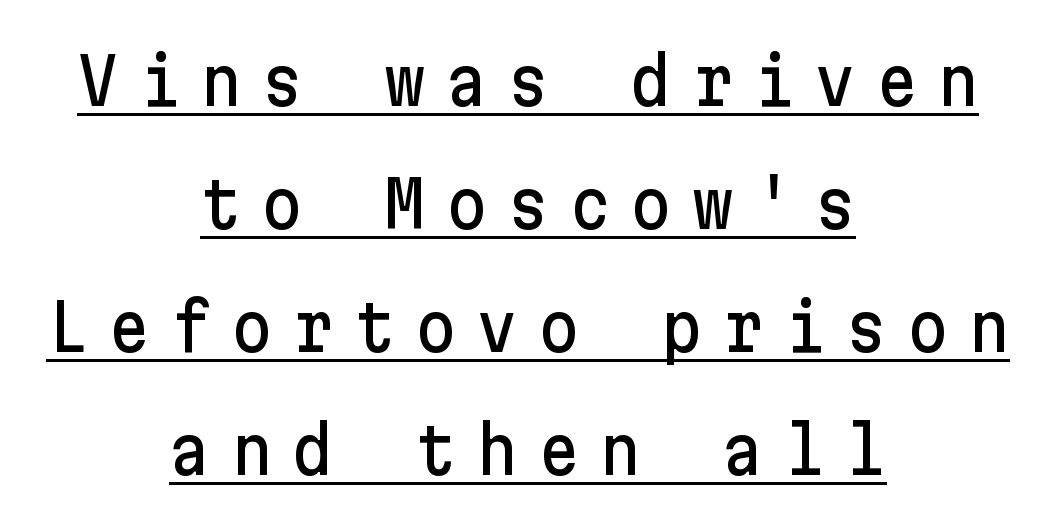
{"serif": "no", "italic": "no", "width": "normal", "stroke_contrast": "low", "x_height": "medium", "underline": "yes", "align": "center", "line_spacing": "loose", "line_spacing_ratio": 1.92, "letter_spacing": "wide", "letter_spacing_em": 0.31, "glyph_px": 64}
